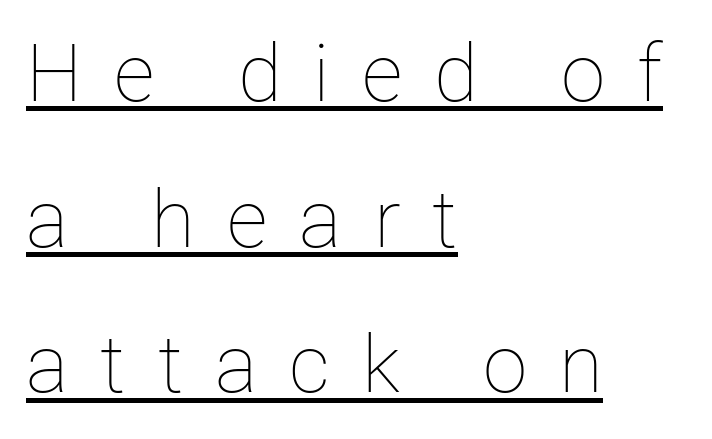
The image shows 80 px thin type, upright; set left-aligned, line spacing 1.82x, unusually wide letter spacing (+0.4 em), underlined; low stroke contrast and a medium x-height.
